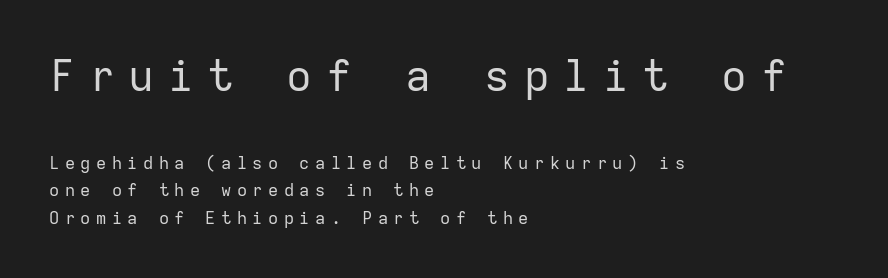
The image shows 43 px regular-weight sans-serif type, upright, monospaced; set left-aligned, normal line spacing (1.6x), unusually wide letter spacing (+0.32 em), not underlined; the first (top) block is 2.53x larger; low stroke contrast and a medium x-height.
